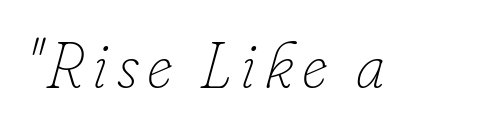
{"italic": "yes", "lean": "right", "slant_degrees": 16, "bold": "no", "weight": "thin", "width": "normal", "stroke_contrast": "low", "x_height": "small", "monospaced": "no", "underline": "no", "glyph_px": 64}
